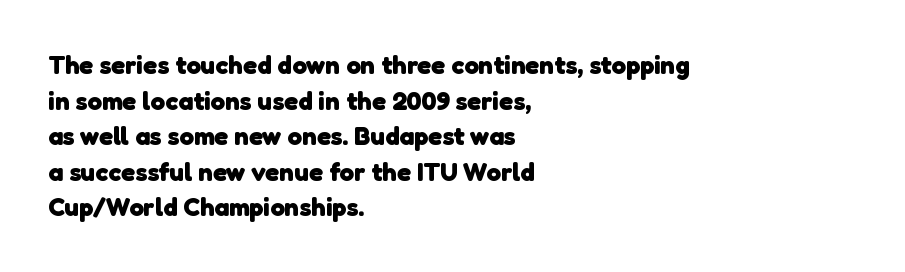
The image shows 26 px bold type; set left-aligned, normal line spacing (1.37x), normal letter spacing, not underlined.
